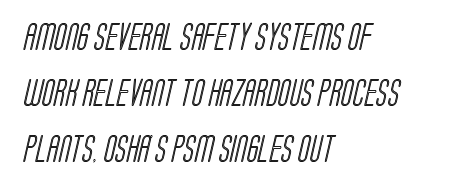
The image shows 27 px text type; set left-aligned, loose line spacing (2.08x), normal letter spacing, not underlined.
